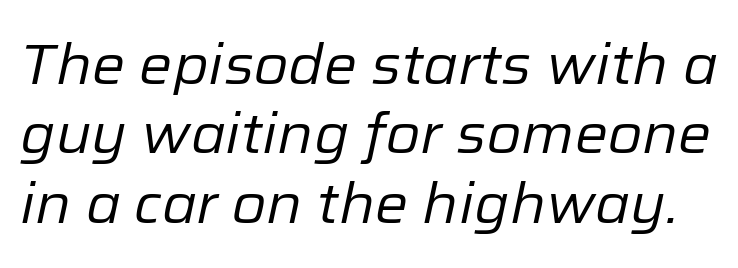
{"italic": "yes", "lean": "right", "slant_degrees": 12, "bold": "no", "weight": "regular", "width": "normal", "stroke_contrast": "low", "x_height": "medium", "monospaced": "no", "underline": "no", "line_spacing_ratio": 1.24, "letter_spacing": "normal", "letter_spacing_em": 0.0, "glyph_px": 56}
